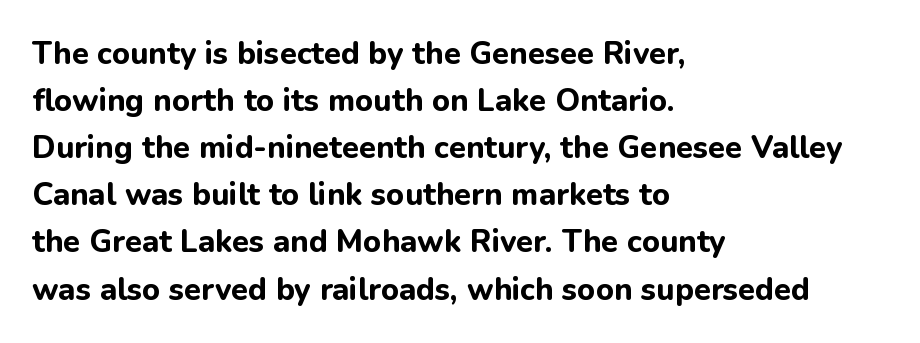
Q: Is the text bold? A: Yes.
Q: Is the text italic (slanted)? A: No, it is upright.
Q: Is the typeface a serif or a sans-serif typeface? A: Sans-serif.
Q: Is the text underlined? A: No.
Q: How is the paragraph aligned? A: Left-aligned.
Q: Is the spacing between letters normal or unusually wide? A: Normal.
Q: Is the spacing between lines tight, normal or loose? A: Normal.
Q: Width (condensed, normal, or wide)? A: Normal.
Q: Stroke contrast? A: Low.
Q: x-height? A: Medium.
Q: Monospaced? A: No.
